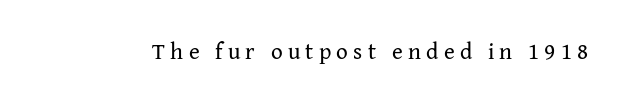
The foot of each line stays bare and open. Spacing between characters has been opened up far beyond the box default. Ink coverage per letter is moderate at most. You can tell it's not italic because the verticals are truly vertical.
